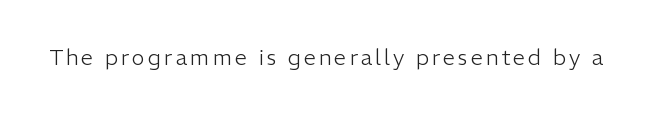
The image shows 22 px text type, upright; set not underlined.
